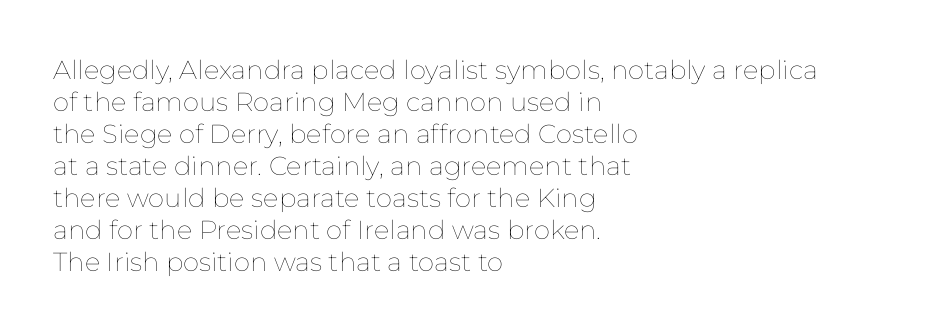
Q: Is the text bold? A: No.
Q: Is the text italic (slanted)? A: No, it is upright.
Q: Is the text underlined? A: No.
Q: How is the paragraph aligned? A: Left-aligned.
Q: Is the spacing between letters normal or unusually wide? A: Normal.
